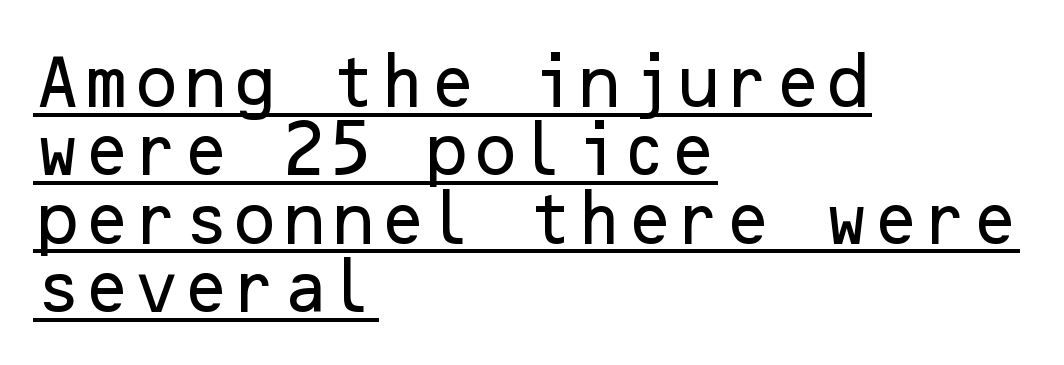
Q: Is the text italic (slanted)? A: No, it is upright.
Q: Is the typeface a serif or a sans-serif typeface? A: Sans-serif.
Q: Is the text underlined? A: Yes.
Q: How is the paragraph aligned? A: Left-aligned.
Q: Is the spacing between letters normal or unusually wide? A: Normal.
Q: Width (condensed, normal, or wide)? A: Normal.
Q: Stroke contrast? A: Low.
Q: x-height? A: Medium.
